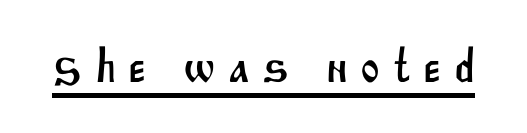
{"serif": "no", "width": "normal", "stroke_contrast": "medium", "x_height": "large", "monospaced": "no", "underline": "yes", "letter_spacing": "wide", "letter_spacing_em": 0.26, "glyph_px": 47}
